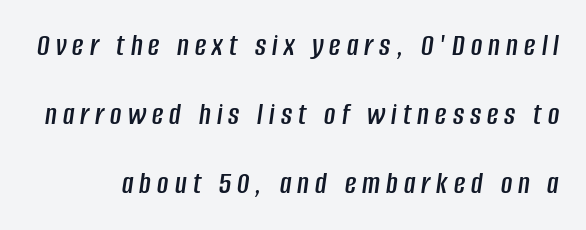
Q: Is the text italic (slanted)? A: Yes, it leans right by about 8 degrees.
Q: Is the text underlined? A: No.
Q: Is the spacing between letters normal or unusually wide? A: Unusually wide.
Q: Is the spacing between lines tight, normal or loose? A: Loose.
Q: Width (condensed, normal, or wide)? A: Condensed.
Q: Stroke contrast? A: Low.
Q: x-height? A: Large.
Q: Monospaced? A: No.
